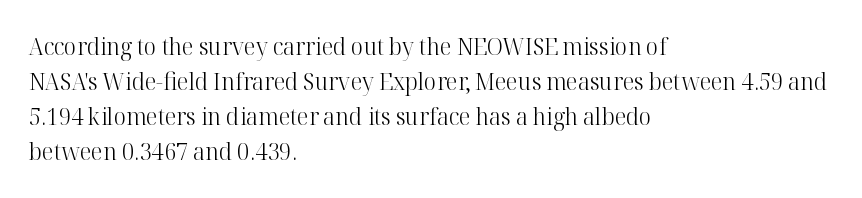
Q: Is the text bold? A: No.
Q: Is the text italic (slanted)? A: No, it is upright.
Q: Is the text underlined? A: No.
Q: How is the paragraph aligned? A: Left-aligned.
Q: Is the spacing between letters normal or unusually wide? A: Normal.
Q: Is the spacing between lines tight, normal or loose? A: Normal.
